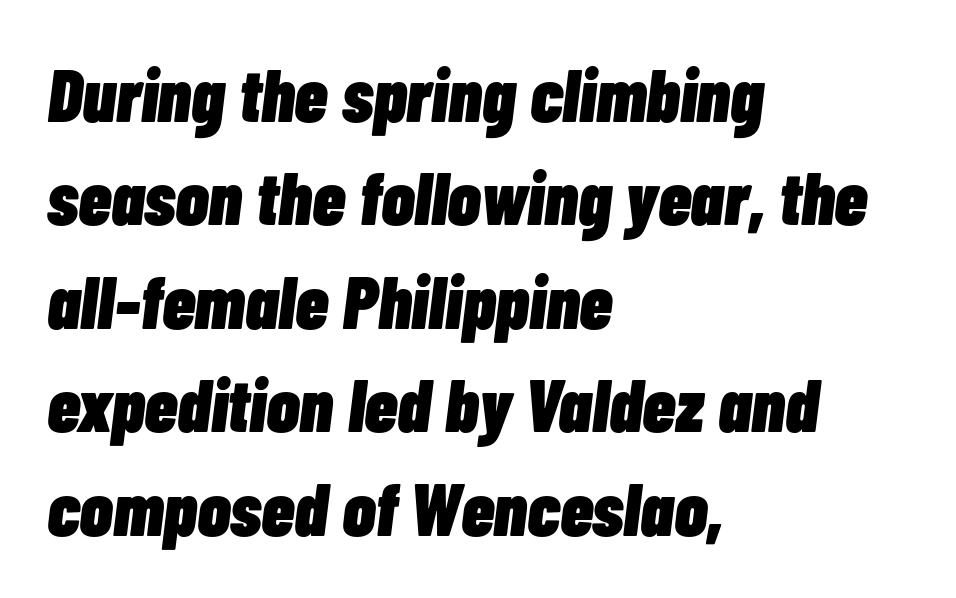
{"italic": "yes", "lean": "right", "slant_degrees": 7, "bold": "yes", "weight": "heavy", "width": "condensed", "stroke_contrast": "low", "x_height": "medium", "monospaced": "no", "underline": "no", "align": "left", "line_spacing": "normal", "line_spacing_ratio": 1.38, "letter_spacing": "normal", "letter_spacing_em": 0.0, "glyph_px": 75}
